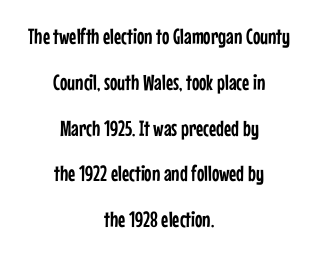
The glyphs are unaccompanied by any horizontal stroke below them. Layout note: lines centered. Do the letters lean? They stand straight. Students, observe: this is what heavily led, spacious text looks like. Spacing between characters is what you'd get straight out of the box.
